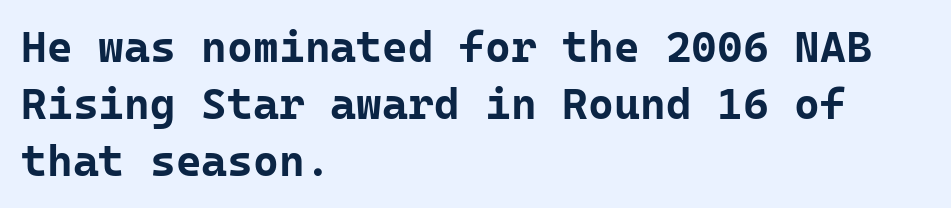
{"serif": "no", "italic": "no", "bold": "yes", "weight": "bold", "width": "normal", "stroke_contrast": "low", "x_height": "medium", "monospaced": "yes", "underline": "no", "align": "left", "line_spacing": "normal", "line_spacing_ratio": 1.29, "letter_spacing": "normal", "letter_spacing_em": 0.0, "glyph_px": 44}
